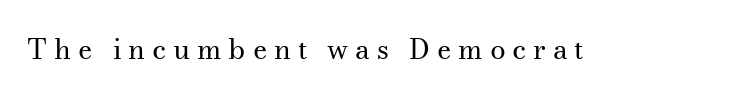
{"serif": "yes", "italic": "no", "bold": "no", "weight": "regular", "width": "normal", "stroke_contrast": "medium", "x_height": "small", "monospaced": "no", "underline": "no", "letter_spacing": "wide", "letter_spacing_em": 0.24, "glyph_px": 28}
